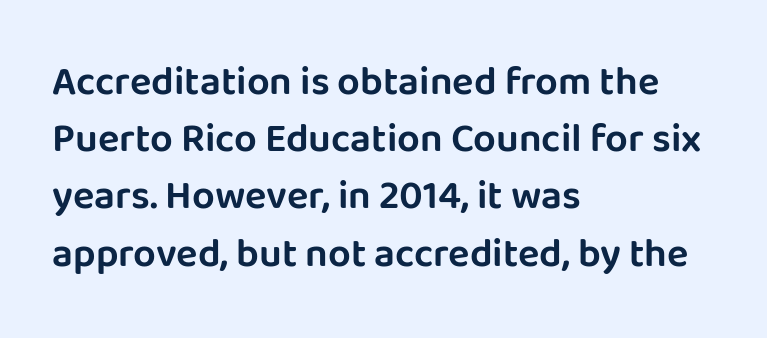
Posture: upright roman. Each letter keeps its own natural width here, so spacing adapts to shape. The designer went with a sans here, leaving each stem footless. This block has exactly the height ordinary leading produces.
